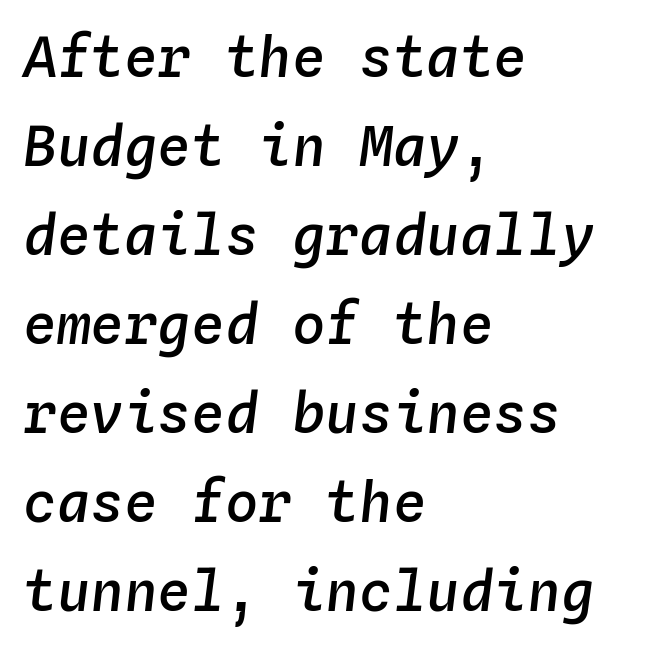
{"italic": "yes", "lean": "right", "slant_degrees": 4, "bold": "semi", "weight": "semibold", "width": "normal", "stroke_contrast": "low", "x_height": "medium", "monospaced": "yes", "underline": "no", "align": "left", "line_spacing": "normal", "line_spacing_ratio": 1.59, "letter_spacing": "normal", "letter_spacing_em": 0.0, "glyph_px": 56}
